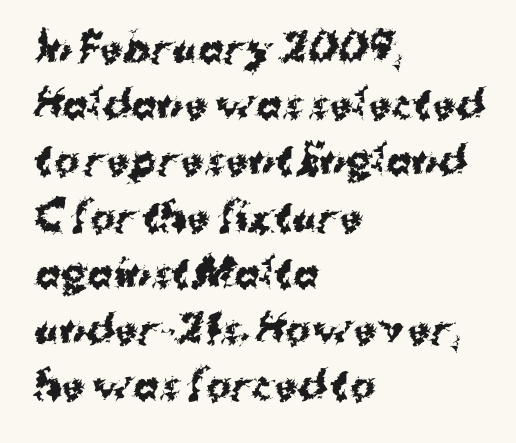
Does the weight exceed regular? Yes, all the way to bold. Glyph-to-glyph distance matches everyday printed text. The passage shown is typed in a proportional face where columns would drift.
